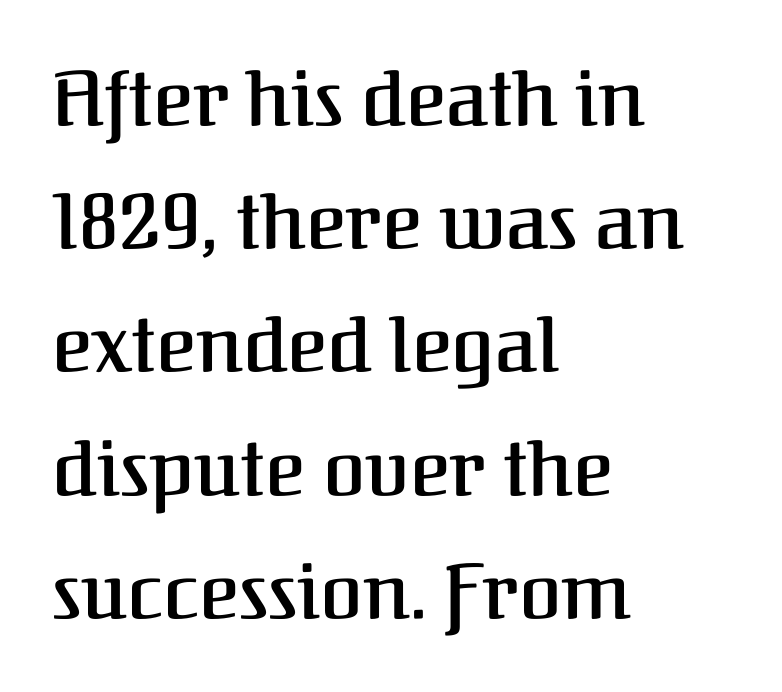
Q: Is the text bold? A: Semi-bold.
Q: Is the text italic (slanted)? A: No, it is upright.
Q: Is the typeface a serif or a sans-serif typeface? A: Serif.
Q: Is the text underlined? A: No.
Q: How is the paragraph aligned? A: Left-aligned.
Q: Is the spacing between letters normal or unusually wide? A: Normal.
Q: Is the spacing between lines tight, normal or loose? A: Normal.
Q: Width (condensed, normal, or wide)? A: Normal.
Q: Stroke contrast? A: Medium.
Q: x-height? A: Medium.
Q: Monospaced? A: No.
